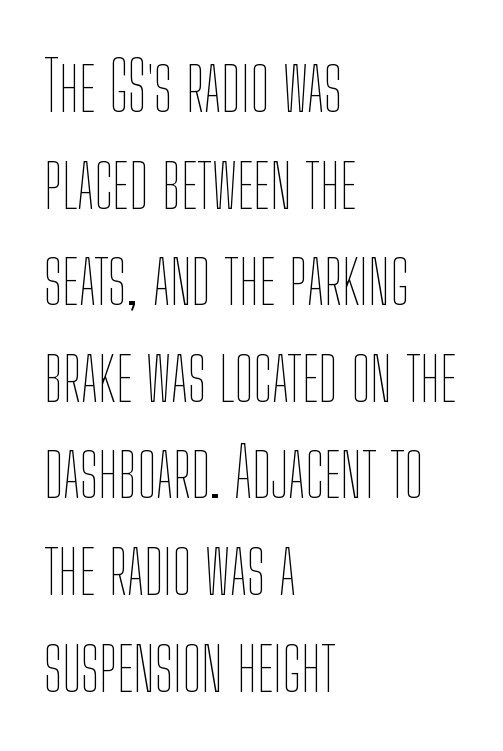
The image shows 69 px thin, condensed type, upright; set left-aligned, normal line spacing (1.4x), normal letter spacing, not underlined; low stroke contrast and a medium x-height.
